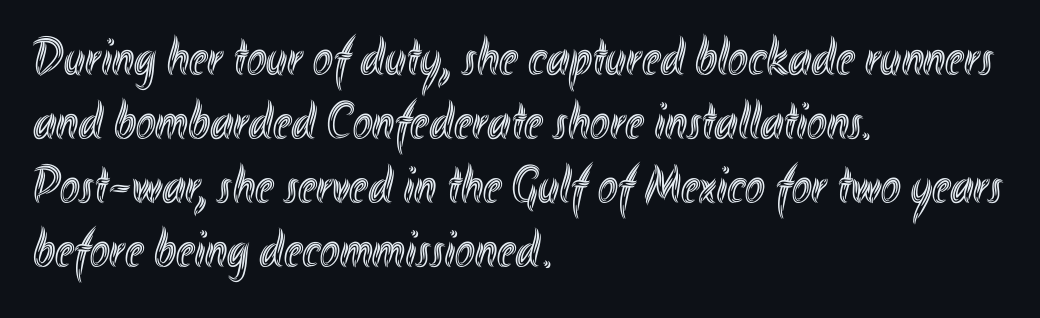
Q: Is the text italic (slanted)? A: Yes.
Q: Is the text underlined? A: No.
Q: How is the paragraph aligned? A: Left-aligned.
Q: Is the spacing between letters normal or unusually wide? A: Normal.
Q: Width (condensed, normal, or wide)? A: Condensed.
Q: x-height? A: Small.
Q: Monospaced? A: No.
